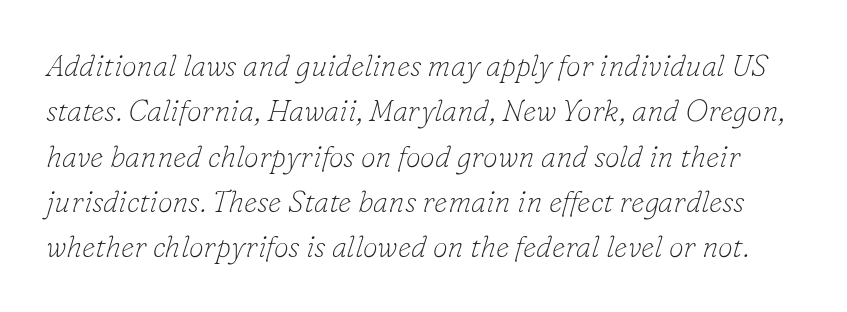
Q: Is the text bold? A: No.
Q: Is the text italic (slanted)? A: Yes, it leans right by about 16 degrees.
Q: Is the typeface a serif or a sans-serif typeface? A: Serif.
Q: Is the text underlined? A: No.
Q: Is the spacing between letters normal or unusually wide? A: Normal.
Q: Is the spacing between lines tight, normal or loose? A: Normal.
Q: Width (condensed, normal, or wide)? A: Normal.
Q: Stroke contrast? A: Low.
Q: x-height? A: Small.
Q: Monospaced? A: No.
